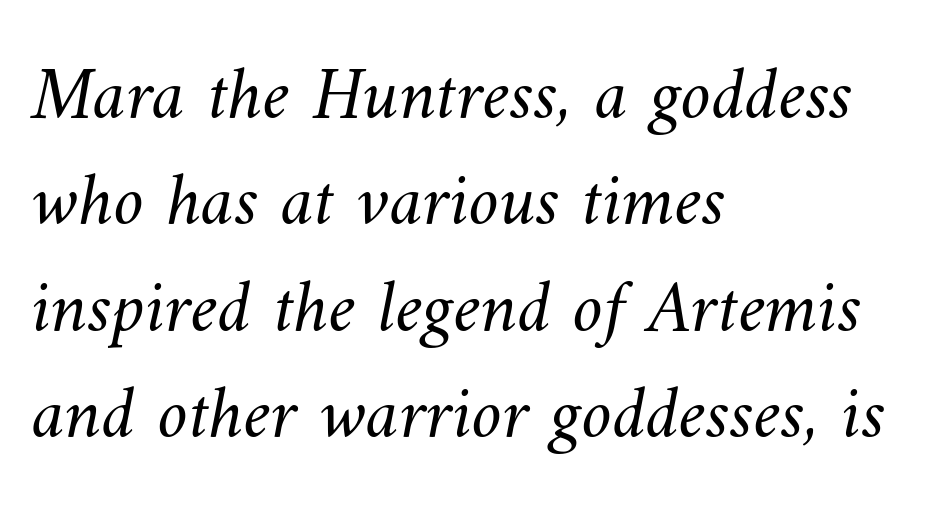
{"bold": "no", "weight": "light", "width": "normal", "stroke_contrast": "medium", "x_height": "small", "monospaced": "no", "underline": "no", "align": "left", "line_spacing": "normal", "line_spacing_ratio": 1.4, "letter_spacing": "normal", "letter_spacing_em": 0.0, "glyph_px": 76}
